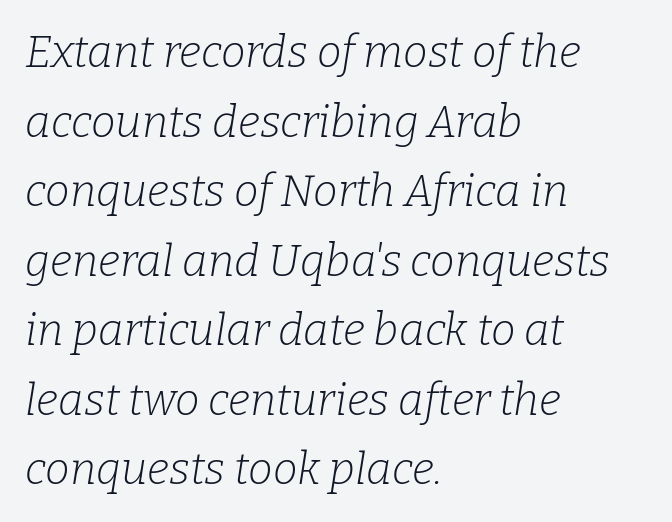
The image shows 44 px light serif type, italic (leaning right); set left-aligned, normal line spacing (1.58x), normal letter spacing, not underlined; low stroke contrast and a medium x-height.
